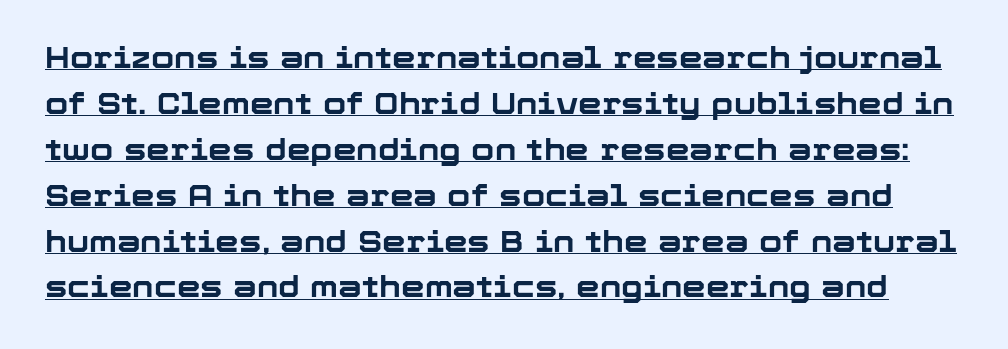
Upright lettering throughout. Reading down the column, the eye jumps a familiar distance to each next line. The face used here is proportionally spaced, like ordinary book or web type. Has an underline been added? It has. You could call the tracking neutral — neither tight nor loose.
